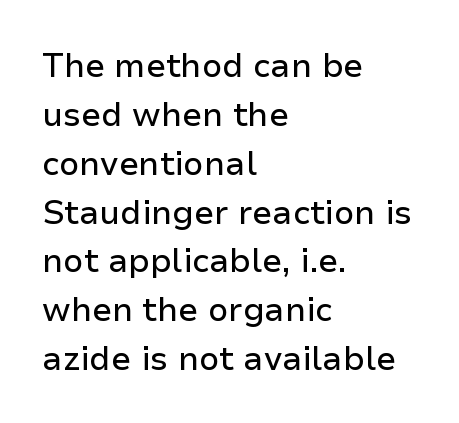
The face used here is rendered with its standard letterfit. The paragraph shown leans on its left margin. Is there any slant? The stems are plumb. Examine the stroke ends and you'll find no serifs. Here the designer chose a conventional face with non-uniform glyph widths. Leading: standard.
